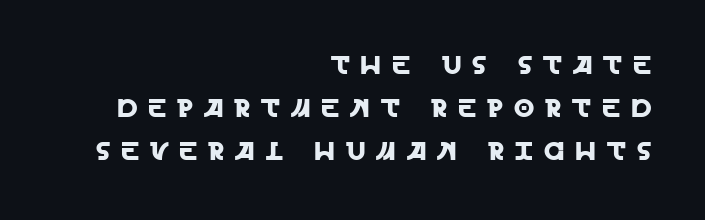
Q: Is the text italic (slanted)? A: No, it is upright.
Q: Is the text underlined? A: No.
Q: How is the paragraph aligned? A: Right-aligned.
Q: Is the spacing between letters normal or unusually wide? A: Unusually wide.
Q: Is the spacing between lines tight, normal or loose? A: Normal.
